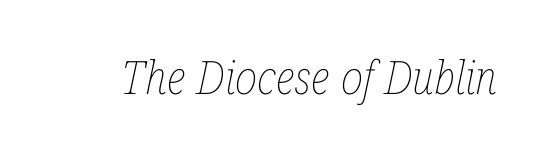
{"italic": "yes", "lean": "right", "slant_degrees": 12, "bold": "no", "weight": "thin", "width": "condensed", "stroke_contrast": "low", "x_height": "medium", "monospaced": "no", "underline": "no", "letter_spacing": "normal", "letter_spacing_em": 0.0, "glyph_px": 46}
